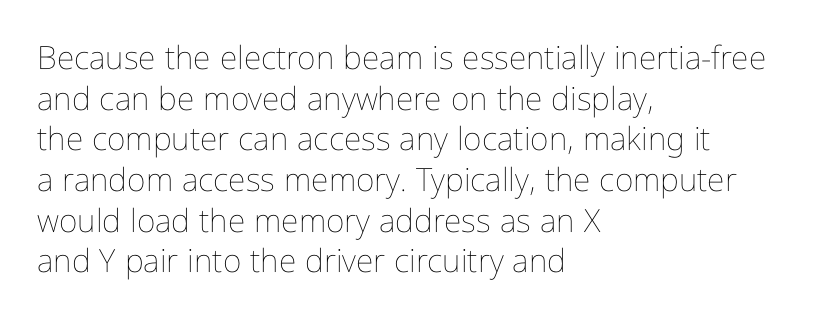
{"italic": "no", "bold": "no", "weight": "thin", "width": "condensed", "stroke_contrast": "low", "x_height": "medium", "monospaced": "no", "underline": "no", "align": "left", "line_spacing": "normal", "line_spacing_ratio": 1.27, "letter_spacing": "normal", "letter_spacing_em": 0.0, "glyph_px": 32}
